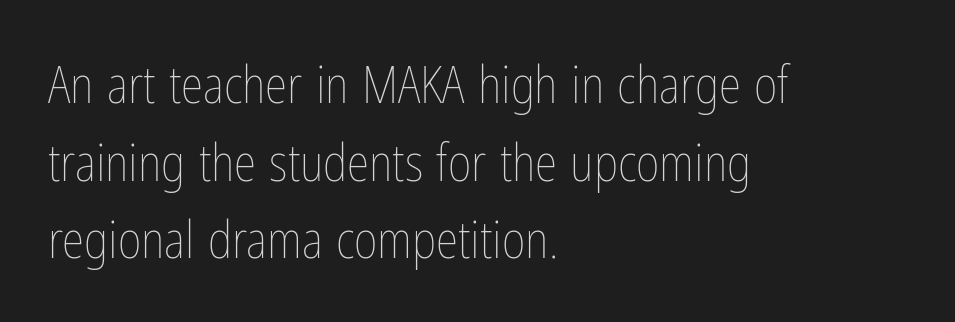
Varying glyph widths throughout — classic text-font behaviour. Unlike italic type, these characters show no tilt at all. Letters have the restrained weight of plain body copy at most. Nobody drew a line under any word here.
